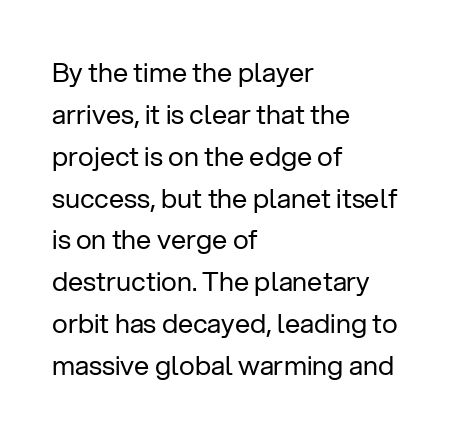
Q: Is the text bold? A: No.
Q: Is the text italic (slanted)? A: No, it is upright.
Q: Is the text underlined? A: No.
Q: How is the paragraph aligned? A: Left-aligned.
Q: Is the spacing between letters normal or unusually wide? A: Normal.
Q: Is the spacing between lines tight, normal or loose? A: Normal.
